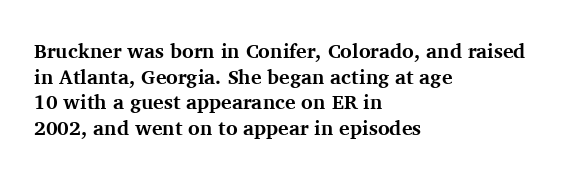
The image shows 20 px bold type, upright; set left-aligned, normal line spacing (1.28x), normal letter spacing, not underlined.
